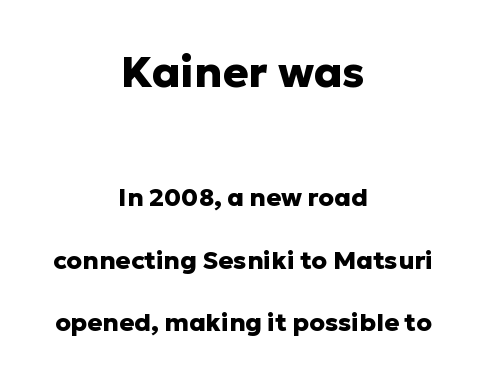
Summary of vertical rhythm: relaxed, with wide interline spacing. Style check: upright. Notice how the passage keeps no hard edge, just a central spine. Top chunk: large. Bottom chunk: small. Observe the absence of serifs on each vertical stroke in this sample.
